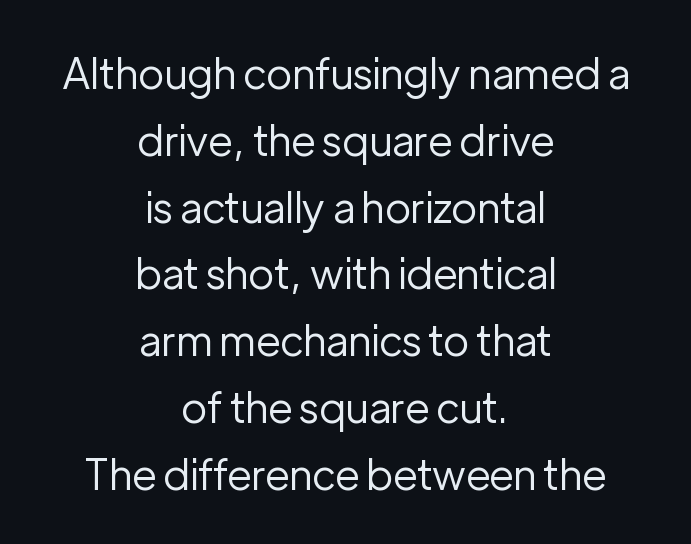
How are the letters spaced? Ordinarily, with no added tracking. Grotesque or geometric, the face here clearly has no serifs. The cut favours lightness, reaching ordinary text weight at its darkest. This sample is center-justified, so both line endings float freely. The face used here is proportionally spaced, like ordinary book or web type.
